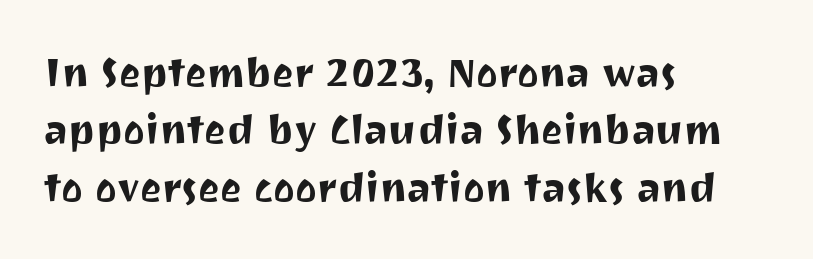
The image shows 41 px sans-serif type, upright; set left-aligned, normal line spacing (1.4x), normal letter spacing, not underlined; medium stroke contrast and a medium x-height.
